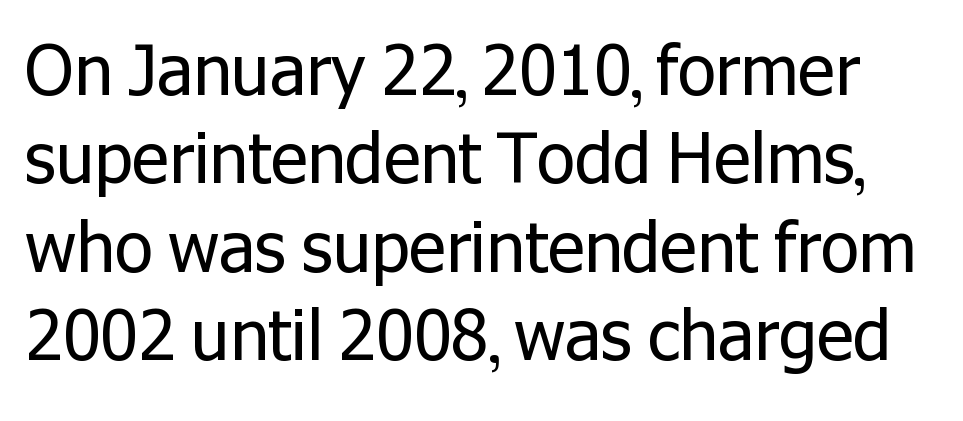
Q: Is the text bold? A: No.
Q: Is the text italic (slanted)? A: No, it is upright.
Q: Is the typeface a serif or a sans-serif typeface? A: Sans-serif.
Q: Is the text underlined? A: No.
Q: Is the spacing between letters normal or unusually wide? A: Normal.
Q: Is the spacing between lines tight, normal or loose? A: Normal.
Q: Width (condensed, normal, or wide)? A: Normal.
Q: Stroke contrast? A: Low.
Q: x-height? A: Medium.
Q: Monospaced? A: No.
